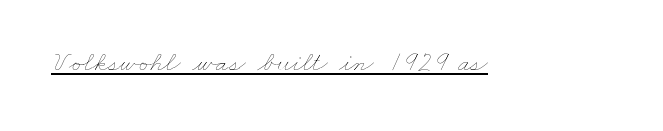
The image shows 28 px thin, wide type; set normal letter spacing, underlined; low stroke contrast and a small x-height.
